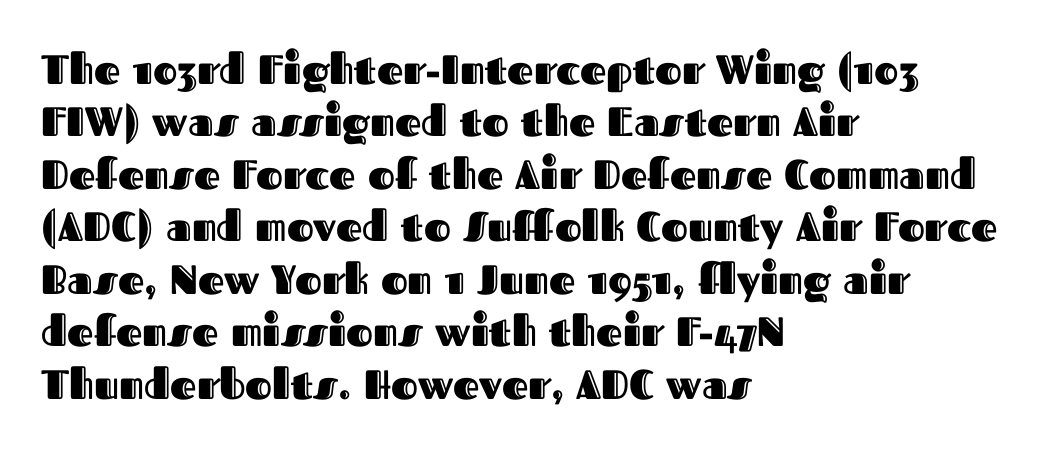
The image shows 41 px text type, upright; set left-aligned, normal line spacing (1.28x), normal letter spacing, not underlined; a medium x-height.
